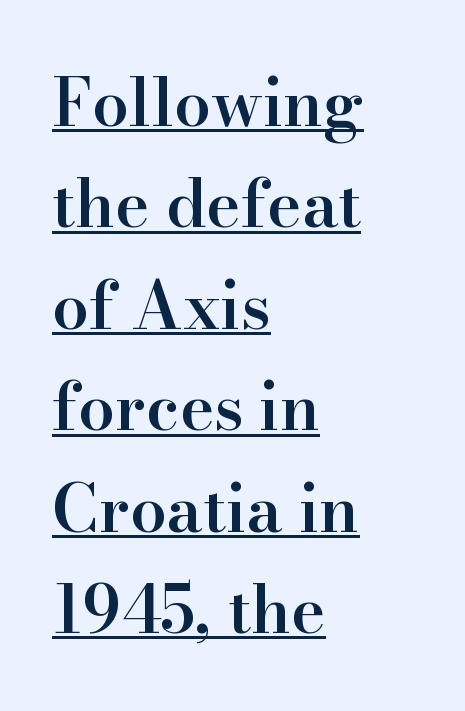
Italic? Not at all — the glyphs are vertical. The block of text has a typical density, with ordinary space between rows. Underlining? Definitely there. Letterform terminals end in serifs throughout the passage.
